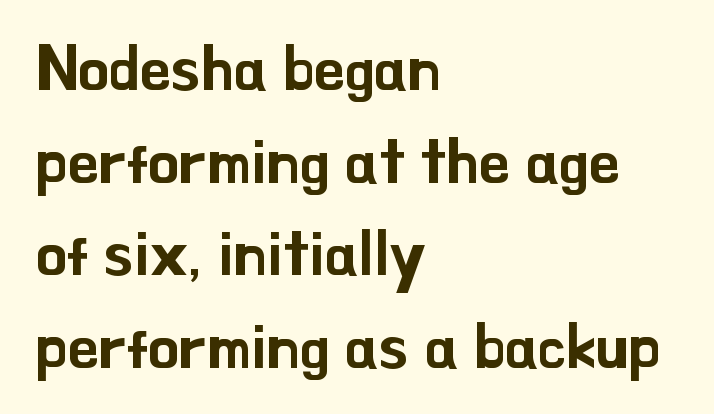
{"serif": "no", "italic": "no", "width": "normal", "stroke_contrast": "low", "x_height": "small", "monospaced": "no", "underline": "no", "align": "left", "line_spacing": "normal", "line_spacing_ratio": 1.47, "letter_spacing": "normal", "letter_spacing_em": 0.0, "glyph_px": 63}
